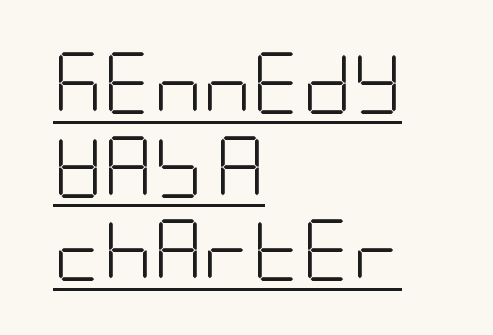
Q: Is the text bold? A: No.
Q: Is the text italic (slanted)? A: No, it is upright.
Q: Is the typeface a serif or a sans-serif typeface? A: Sans-serif.
Q: Is the text underlined? A: Yes.
Q: How is the paragraph aligned? A: Left-aligned.
Q: Is the spacing between letters normal or unusually wide? A: Normal.
Q: Is the spacing between lines tight, normal or loose? A: Normal.
Q: Width (condensed, normal, or wide)? A: Condensed.
Q: Stroke contrast? A: Low.
Q: x-height? A: Large.
